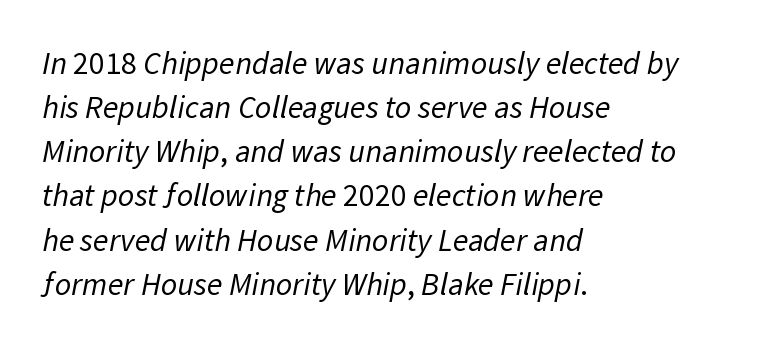
The lines in this sample share a left origin and differ only in where they stop. Spacing between characters is what you'd get straight out of the box. Weight: regular or lighter. Grotesque or geometric, the face here clearly has no serifs.
